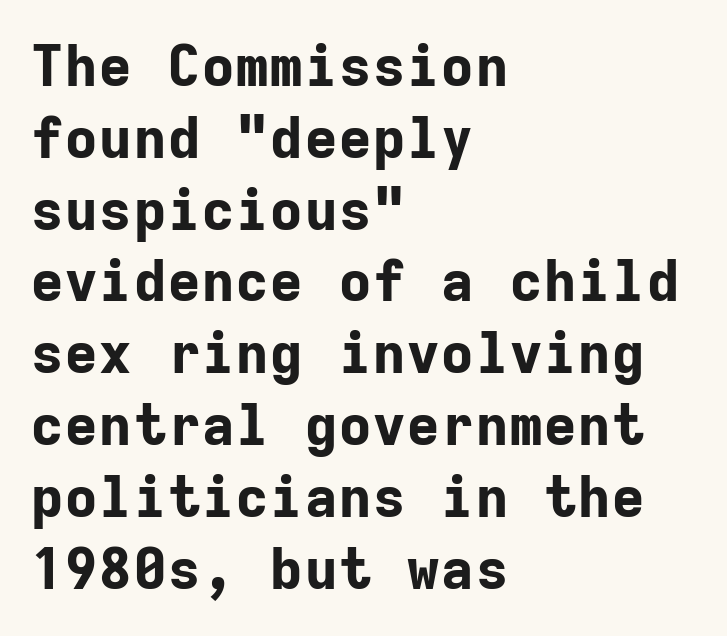
{"serif": "no", "italic": "no", "bold": "yes", "weight": "bold", "width": "normal", "stroke_contrast": "low", "x_height": "medium", "monospaced": "yes", "underline": "no", "align": "left", "line_spacing": "normal", "line_spacing_ratio": 1.26, "letter_spacing": "normal", "letter_spacing_em": 0.0, "glyph_px": 57}
